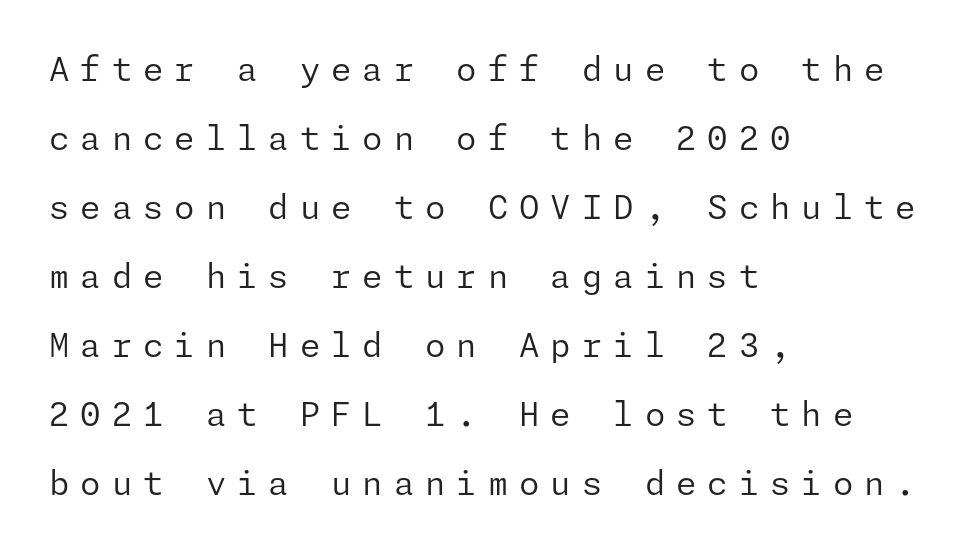
The image shows 33 px regular-weight sans-serif type, upright; set left-aligned, loose line spacing (2.09x), unusually wide letter spacing (+0.33 em), not underlined; low stroke contrast and a medium x-height.
